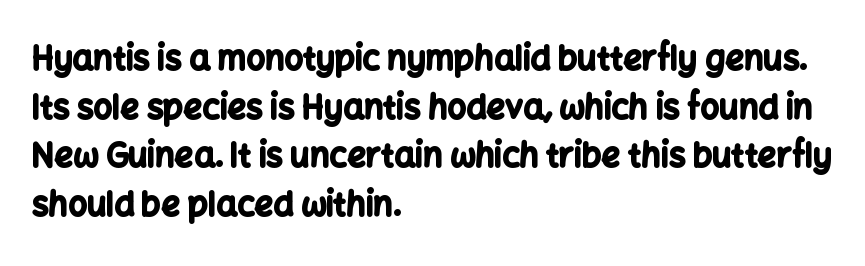
Q: Is the text bold? A: Yes.
Q: Is the text italic (slanted)? A: No, it is upright.
Q: Is the typeface a serif or a sans-serif typeface? A: Sans-serif.
Q: Is the text underlined? A: No.
Q: How is the paragraph aligned? A: Left-aligned.
Q: Is the spacing between letters normal or unusually wide? A: Normal.
Q: Is the spacing between lines tight, normal or loose? A: Normal.
Q: Width (condensed, normal, or wide)? A: Normal.
Q: Stroke contrast? A: Low.
Q: x-height? A: Medium.
Q: Monospaced? A: No.
